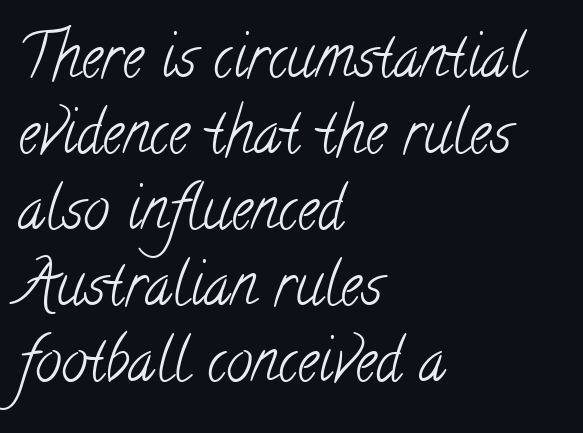
The image shows 59 px light, condensed serif type; set left-aligned, normal line spacing (1.29x), normal letter spacing, not underlined; low stroke contrast and a small x-height.
